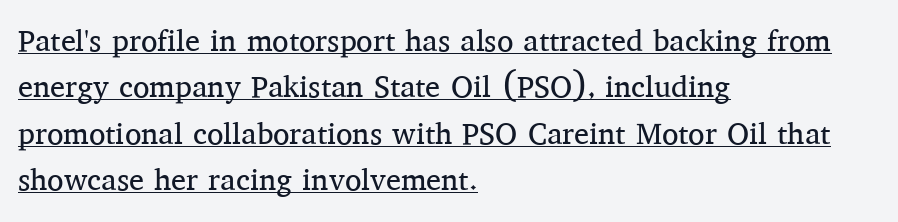
{"serif": "yes", "italic": "no", "bold": "no", "weight": "regular", "width": "normal", "stroke_contrast": "medium", "x_height": "medium", "monospaced": "no", "underline": "yes", "align": "left", "line_spacing": "normal", "line_spacing_ratio": 1.55, "letter_spacing": "normal", "letter_spacing_em": 0.0, "glyph_px": 30}
